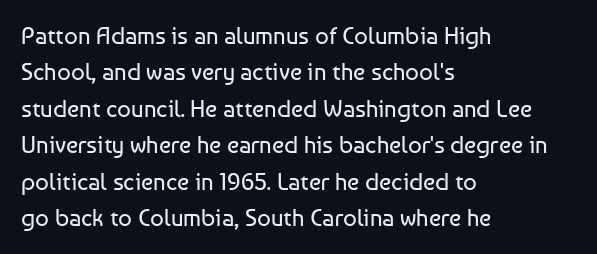
The image shows 24 px text type, upright; set left-aligned, normal line spacing (1.52x), normal letter spacing, not underlined.
